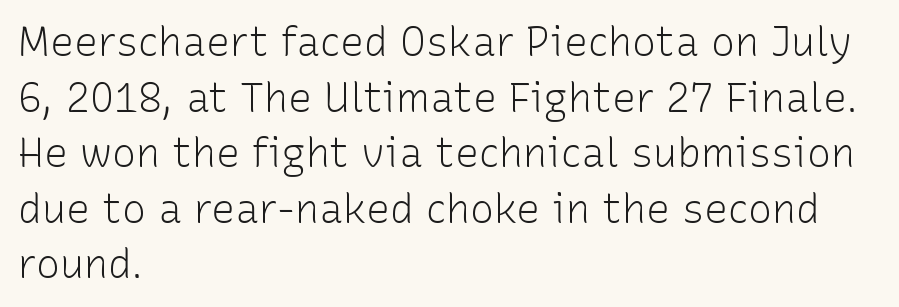
Q: Is the text bold? A: No.
Q: Is the text italic (slanted)? A: No, it is upright.
Q: Is the typeface a serif or a sans-serif typeface? A: Sans-serif.
Q: Is the text underlined? A: No.
Q: How is the paragraph aligned? A: Left-aligned.
Q: Is the spacing between letters normal or unusually wide? A: Normal.
Q: Is the spacing between lines tight, normal or loose? A: Normal.
Q: Width (condensed, normal, or wide)? A: Normal.
Q: Stroke contrast? A: Low.
Q: x-height? A: Medium.
Q: Monospaced? A: No.
